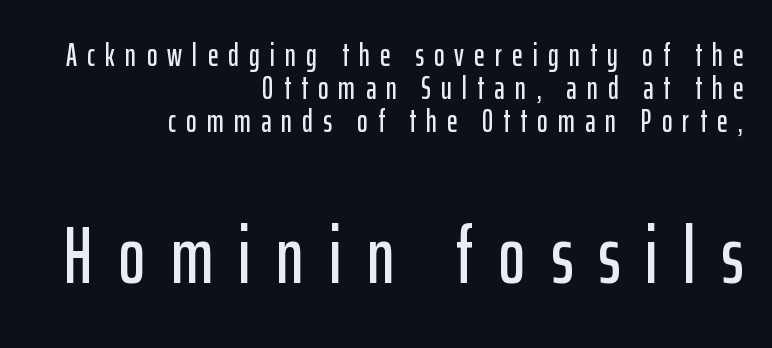
{"serif": "no", "italic": "no", "width": "condensed", "stroke_contrast": "low", "x_height": "medium", "monospaced": "no", "underline": "no", "align": "right", "line_spacing": "tight", "line_spacing_ratio": 1.03, "letter_spacing": "wide", "letter_spacing_em": 0.32, "larger_block": "second", "size_ratio": 2.5, "glyph_px": 80}
